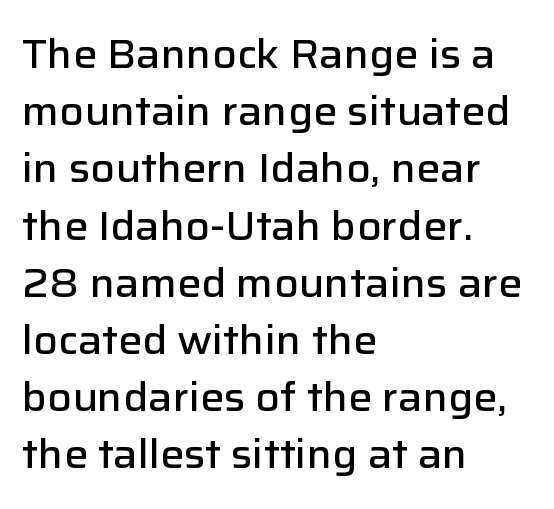
Q: Is the text bold? A: Semi-bold.
Q: Is the text italic (slanted)? A: No, it is upright.
Q: Is the typeface a serif or a sans-serif typeface? A: Sans-serif.
Q: Is the text underlined? A: No.
Q: How is the paragraph aligned? A: Left-aligned.
Q: Is the spacing between letters normal or unusually wide? A: Normal.
Q: Is the spacing between lines tight, normal or loose? A: Normal.
Q: Width (condensed, normal, or wide)? A: Normal.
Q: Stroke contrast? A: Low.
Q: x-height? A: Medium.
Q: Monospaced? A: No.
